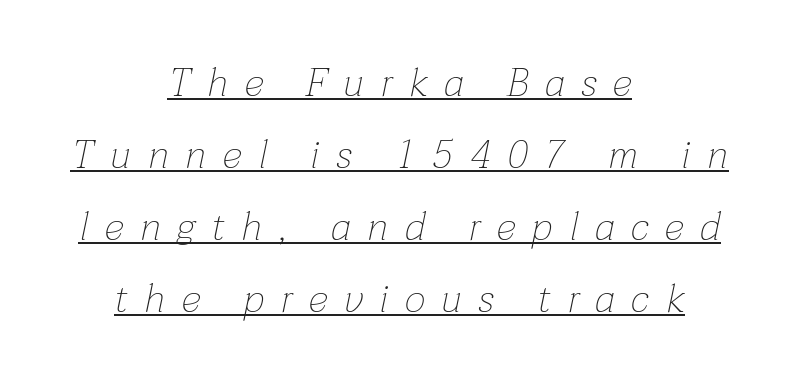
{"italic": "yes", "lean": "right", "slant_degrees": 12, "bold": "no", "weight": "thin", "width": "normal", "stroke_contrast": "low", "x_height": "medium", "monospaced": "no", "underline": "yes", "align": "center", "line_spacing_ratio": 1.8, "letter_spacing": "wide", "letter_spacing_em": 0.42, "glyph_px": 40}
